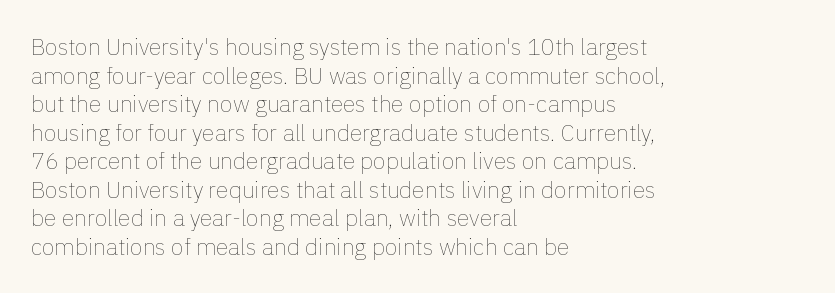
Q: Is the text bold? A: No.
Q: Is the text italic (slanted)? A: No, it is upright.
Q: Is the text underlined? A: No.
Q: How is the paragraph aligned? A: Left-aligned.
Q: Is the spacing between letters normal or unusually wide? A: Normal.
